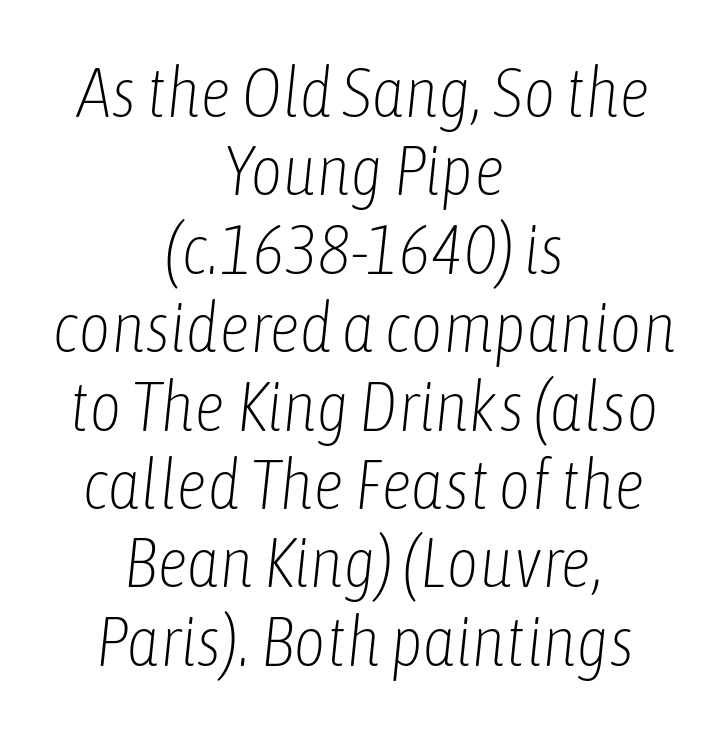
{"italic": "yes", "lean": "right", "slant_degrees": 6, "bold": "no", "weight": "light", "width": "condensed", "stroke_contrast": "low", "x_height": "medium", "monospaced": "no", "underline": "no", "align": "center", "line_spacing": "tight", "line_spacing_ratio": 1.12, "letter_spacing": "normal", "letter_spacing_em": 0.0, "glyph_px": 70}
